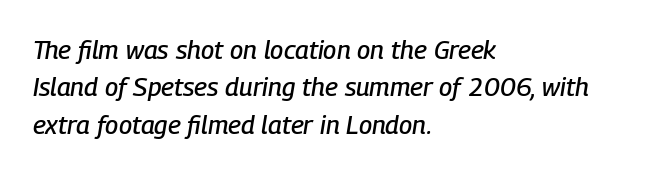
{"italic": "yes", "lean": "right", "slant_degrees": 9, "underline": "no", "align": "left", "line_spacing": "normal", "line_spacing_ratio": 1.44, "letter_spacing": "normal", "letter_spacing_em": 0.0, "glyph_px": 26}
